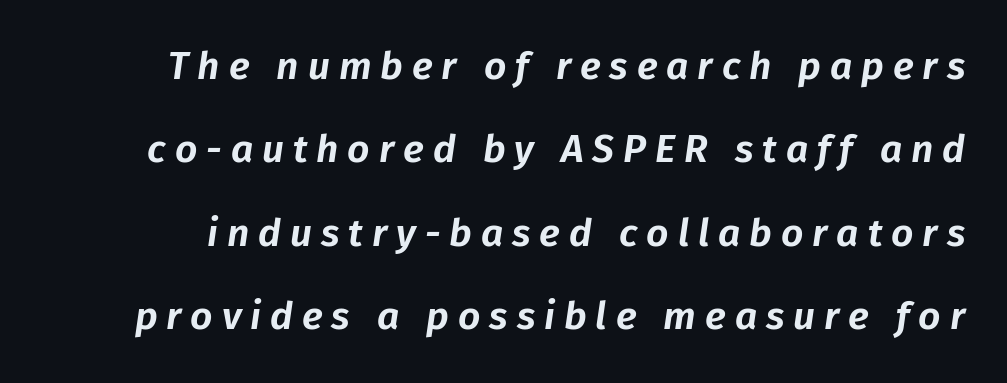
{"italic": "yes", "lean": "right", "slant_degrees": 8, "width": "normal", "stroke_contrast": "low", "x_height": "medium", "monospaced": "no", "underline": "no", "line_spacing": "loose", "line_spacing_ratio": 2.14, "letter_spacing": "wide", "letter_spacing_em": 0.23, "glyph_px": 39}
